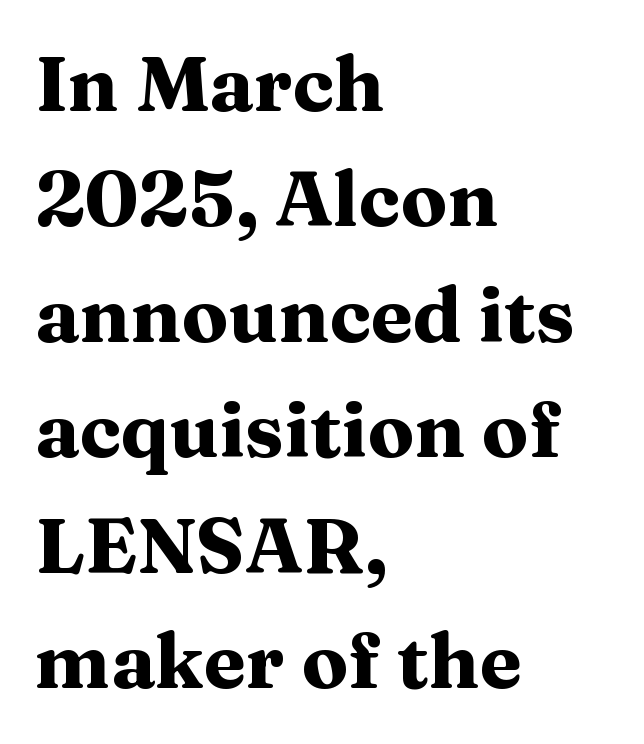
{"serif": "yes", "italic": "no", "bold": "yes", "weight": "heavy", "width": "wide", "stroke_contrast": "medium", "x_height": "medium", "monospaced": "no", "underline": "no", "align": "left", "line_spacing": "normal", "line_spacing_ratio": 1.5, "letter_spacing": "normal", "letter_spacing_em": 0.0, "glyph_px": 77}
